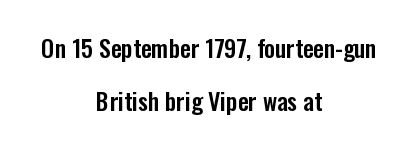
Clear beneath every line of the passage. The letters stand upright; this is a roman face. Compared with typical body copy, the letter spacing here is the same. Successive baselines arrive slowly, with a big drop between each. The lines are quadded center.
